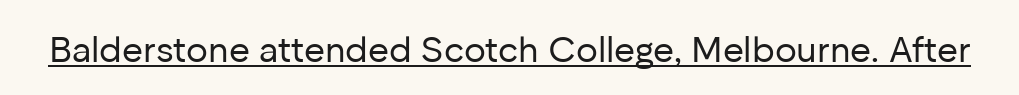
{"serif": "no", "italic": "no", "bold": "no", "weight": "regular", "width": "normal", "stroke_contrast": "low", "x_height": "medium", "monospaced": "no", "underline": "yes", "letter_spacing": "normal", "letter_spacing_em": 0.0, "glyph_px": 36}
